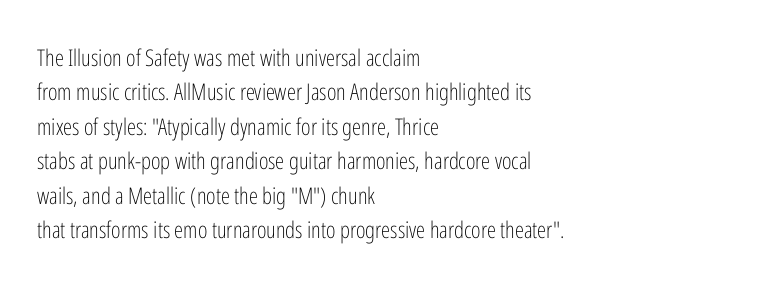
Q: Is the text bold? A: No.
Q: Is the text italic (slanted)? A: No, it is upright.
Q: Is the text underlined? A: No.
Q: How is the paragraph aligned? A: Left-aligned.
Q: Is the spacing between letters normal or unusually wide? A: Normal.
Q: Is the spacing between lines tight, normal or loose? A: Normal.
